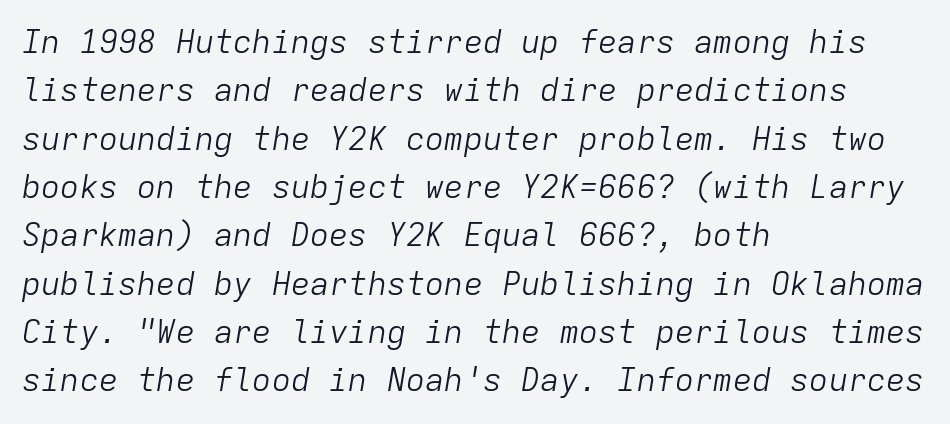
{"italic": "yes", "lean": "right", "slant_degrees": 9, "bold": "no", "weight": "light", "width": "normal", "stroke_contrast": "low", "x_height": "medium", "monospaced": "yes", "underline": "no", "align": "left", "line_spacing": "normal", "line_spacing_ratio": 1.51, "letter_spacing": "normal", "letter_spacing_em": 0.0, "glyph_px": 32}
